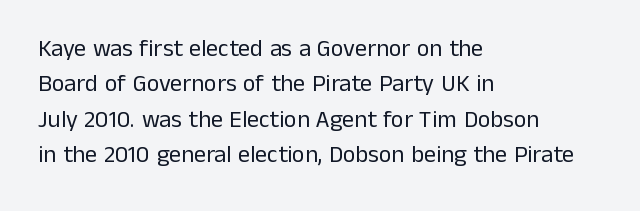
Tracking value appears to be zero — textbook default spacing. Posture: straight, roman, zero tilt. Leftover space on each line is placed entirely after the last word. This is not heavy type; no bold has been used.
